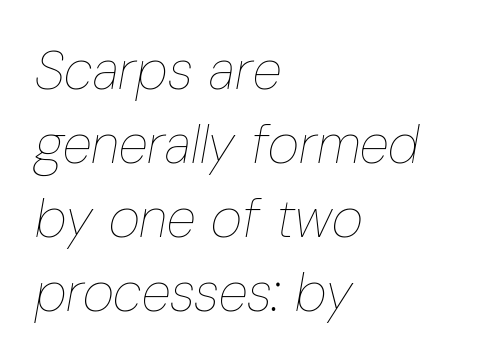
{"italic": "yes", "lean": "right", "slant_degrees": 10, "bold": "no", "weight": "thin", "width": "condensed", "stroke_contrast": "low", "x_height": "medium", "monospaced": "no", "underline": "no", "align": "left", "line_spacing": "normal", "line_spacing_ratio": 1.37, "letter_spacing": "normal", "letter_spacing_em": 0.0, "glyph_px": 54}
